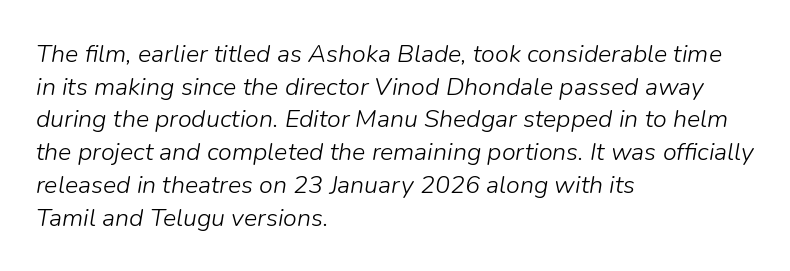
A normal amount of white space separates one row of letters from the next. This rendering uses left alignment, leaving the right contour irregular. Quick note: italic. The gap between lines stays unmarked. Each stroke keeps to a modest, everyday thickness or less.
